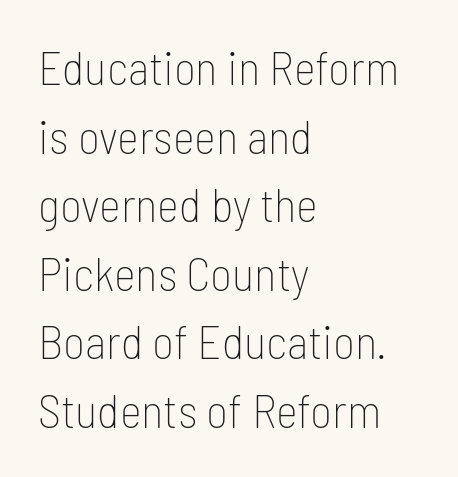
The image shows 47 px thin, condensed sans-serif type, upright; set left-aligned, normal line spacing (1.46x), normal letter spacing, not underlined; low stroke contrast and a medium x-height.
